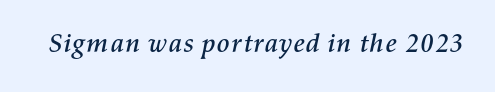
This sample uses plain, unmodified letter spacing. Has an underline been added? It has not. The letters are slanted; this is an italic face.
